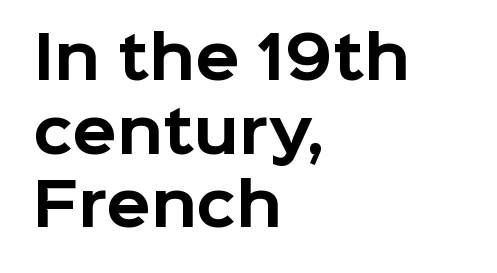
Q: Is the text bold? A: Yes.
Q: Is the text italic (slanted)? A: No, it is upright.
Q: Is the typeface a serif or a sans-serif typeface? A: Sans-serif.
Q: Is the text underlined? A: No.
Q: How is the paragraph aligned? A: Left-aligned.
Q: Is the spacing between letters normal or unusually wide? A: Normal.
Q: Is the spacing between lines tight, normal or loose? A: Normal.
Q: Width (condensed, normal, or wide)? A: Normal.
Q: Stroke contrast? A: Low.
Q: x-height? A: Medium.
Q: Monospaced? A: No.
